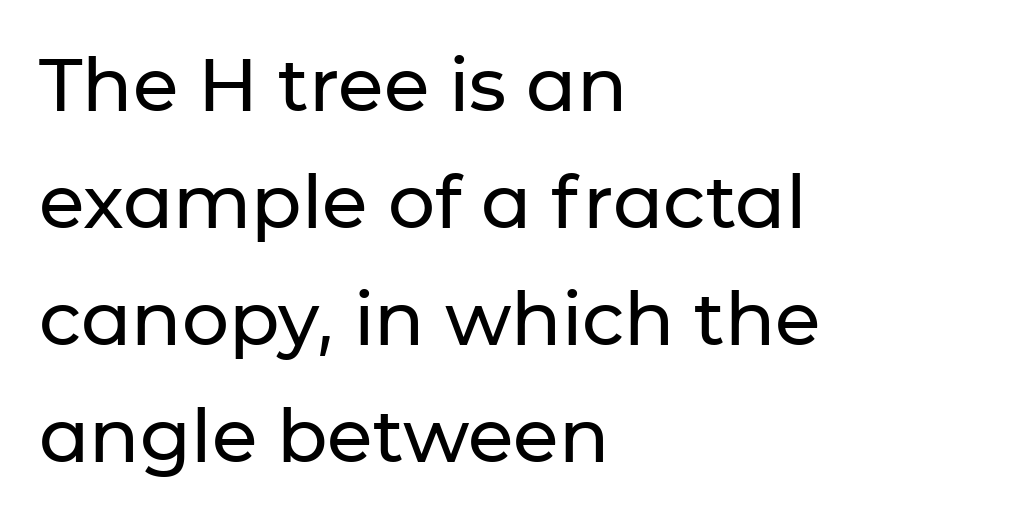
The image shows 74 px sans-serif type, upright; set left-aligned, normal line spacing (1.58x), normal letter spacing, not underlined; low stroke contrast and a medium x-height.
